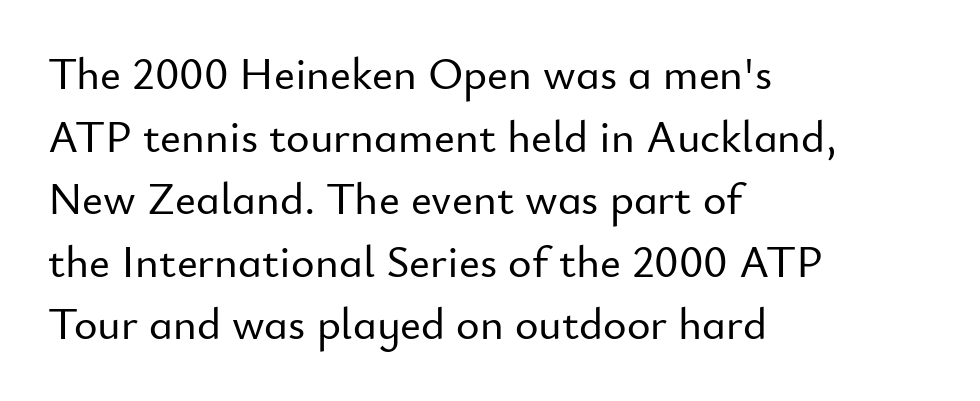
{"serif": "no", "italic": "no", "width": "normal", "stroke_contrast": "low", "x_height": "small", "monospaced": "no", "underline": "no", "align": "left", "line_spacing": "normal", "line_spacing_ratio": 1.39, "letter_spacing": "normal", "letter_spacing_em": 0.0, "glyph_px": 45}
